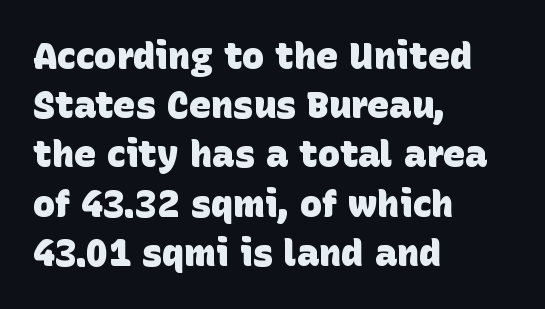
Heft: maximum for text — a bold. Normally led — the rows are evenly, conventionally spaced. Underline: absent. Varying glyph widths throughout — classic text-font behaviour. Left-aligned paragraph, ragged on the right.
